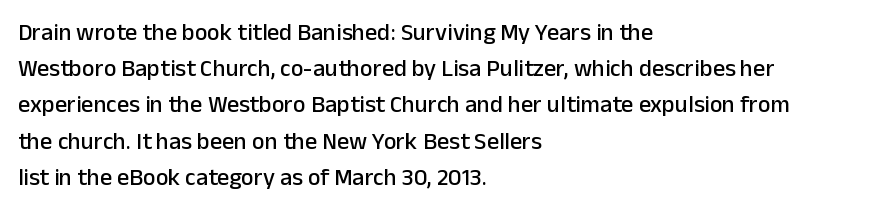
The image shows 24 px text type, upright; set left-aligned, normal line spacing (1.51x), normal letter spacing, not underlined.
